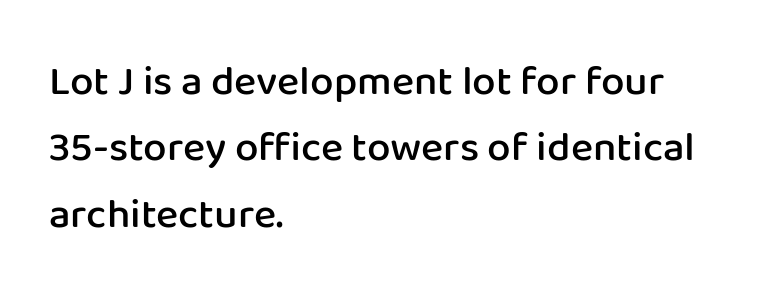
The image shows 42 px semibold sans-serif type, upright; set left-aligned, normal line spacing (1.58x), normal letter spacing, not underlined; low stroke contrast and a medium x-height.
